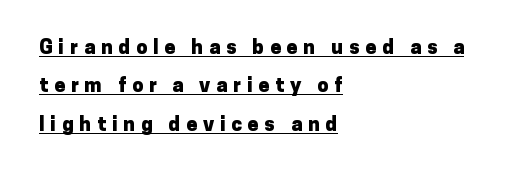
Plenty of ink on the page — the face is bold. This sample trades compactness for vertical openness between lines. Compared with undecorated copy, this sample adds a rule below the words. The passage shown has open, widely tracked lettering throughout. The rendering anchors every line to the left-hand side. This is roman type, the default non-slanted kind.
